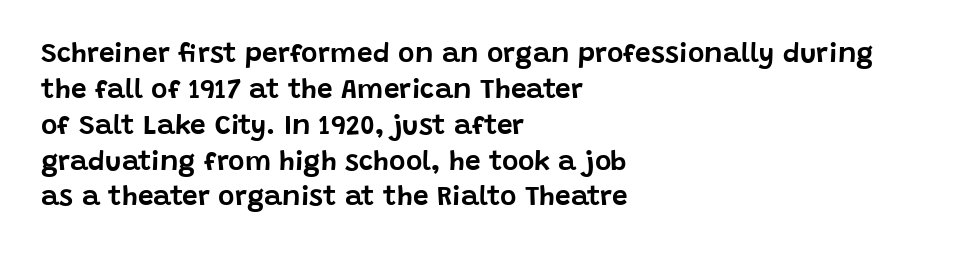
The image shows 28 px sans-serif type, upright; set left-aligned, normal line spacing (1.28x), normal letter spacing, not underlined; low stroke contrast and a large x-height.
